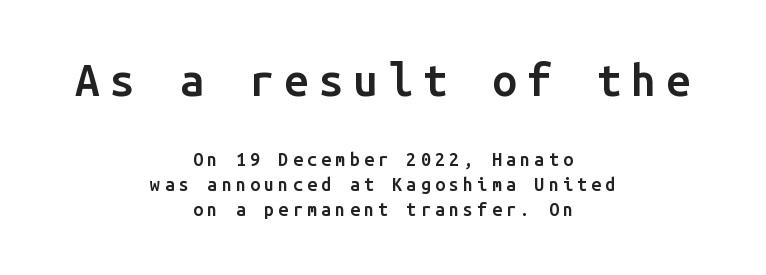
The image shows 44 px semibold sans-serif type, upright, monospaced; set centered, normal line spacing (1.37x), unusually wide letter spacing (+0.23 em), not underlined; the first (top) block is 2.44x larger; low stroke contrast and a medium x-height.
